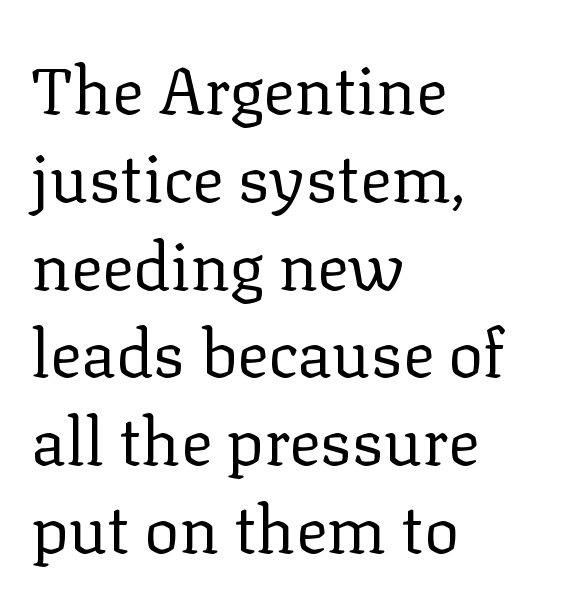
{"serif": "yes", "italic": "no", "bold": "no", "weight": "regular", "width": "normal", "stroke_contrast": "low", "x_height": "medium", "monospaced": "no", "underline": "no", "align": "left", "line_spacing": "normal", "line_spacing_ratio": 1.33, "letter_spacing": "normal", "letter_spacing_em": 0.0, "glyph_px": 66}
